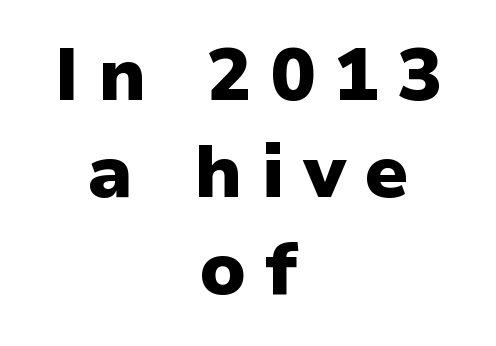
The image shows 74 px heavy sans-serif type, upright; set centered, normal line spacing (1.31x), unusually wide letter spacing (+0.26 em), not underlined; low stroke contrast and a medium x-height.
